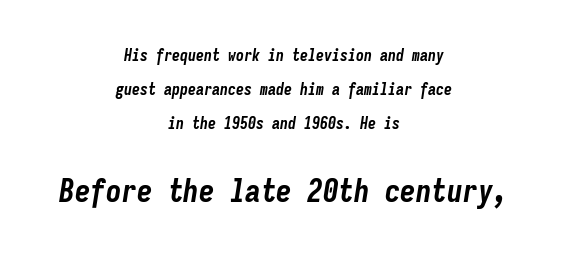
The image shows 31 px bold, condensed type, italic (leaning right), monospaced; set centered, loose line spacing (2.13x), normal letter spacing, not underlined; the second (bottom) block is 1.94x larger; low stroke contrast and a medium x-height.
